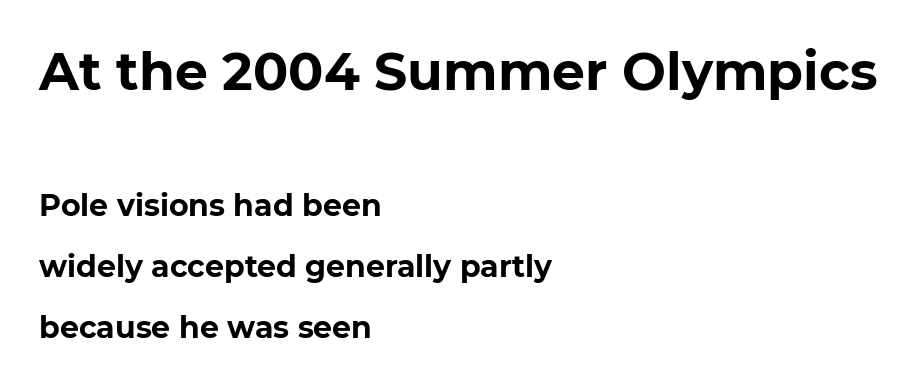
Any mark beneath the type? The region is blank. Each word holds together tightly as a unit, with standard inter-letter gaps. The axis of the letterforms is exactly vertical. This sample uses a sans-serif face.
